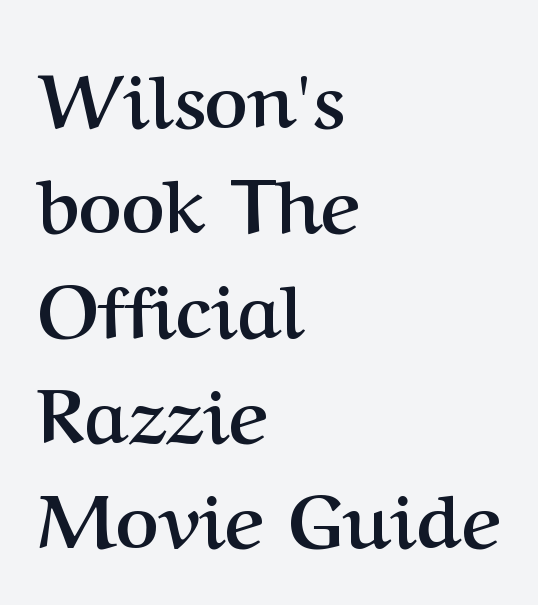
Do the letters lean? They stand straight. Is this a sans? No — the strokes have serifs. Look at the stroke-to-counter ratio: heavy, a bold. Is this a fixed-width face? No — the glyphs have proportional, varying widths. The rendering keeps characters at their native spacing.
